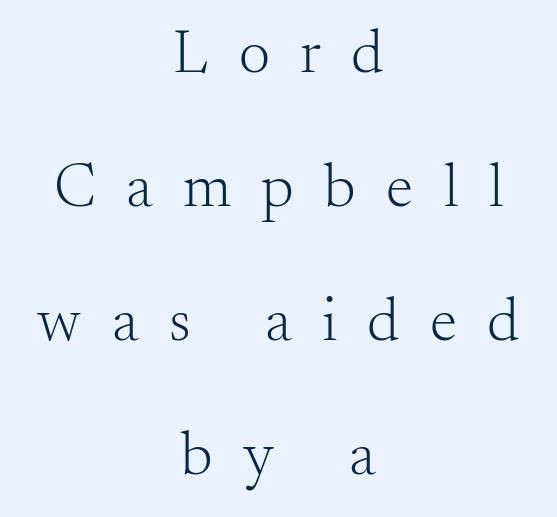
The image shows 62 px light serif type, upright; set centered, loose line spacing (2.16x), unusually wide letter spacing (+0.49 em), not underlined; medium stroke contrast and a small x-height.
